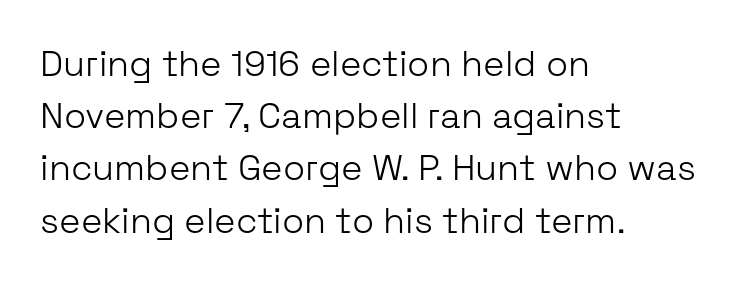
The passage shown is typed in a proportional face where columns would drift. A typesetter would call this leading conventional body-copy spacing. When letters stand straight like this, we call the style roman or upright. Decoration check: the copy has no underline.
